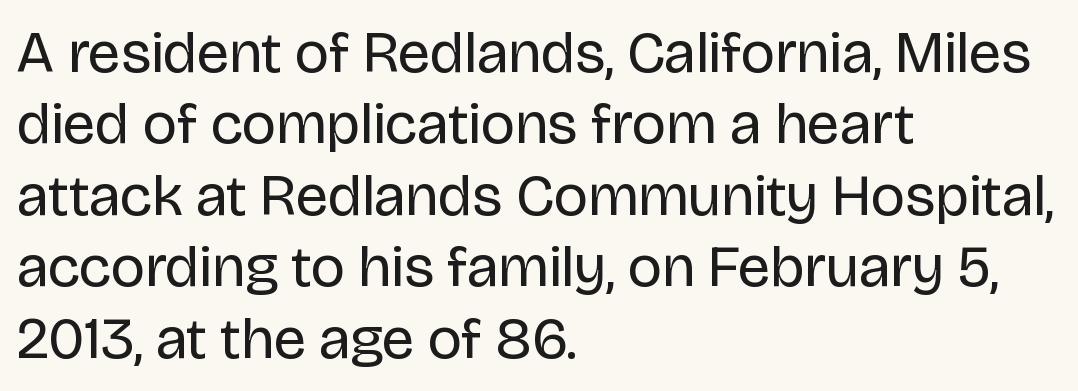
Q: Is the text bold? A: No.
Q: Is the text italic (slanted)? A: No, it is upright.
Q: Is the typeface a serif or a sans-serif typeface? A: Sans-serif.
Q: Is the text underlined? A: No.
Q: How is the paragraph aligned? A: Left-aligned.
Q: Is the spacing between letters normal or unusually wide? A: Normal.
Q: Width (condensed, normal, or wide)? A: Normal.
Q: Stroke contrast? A: Low.
Q: x-height? A: Large.
Q: Monospaced? A: No.
